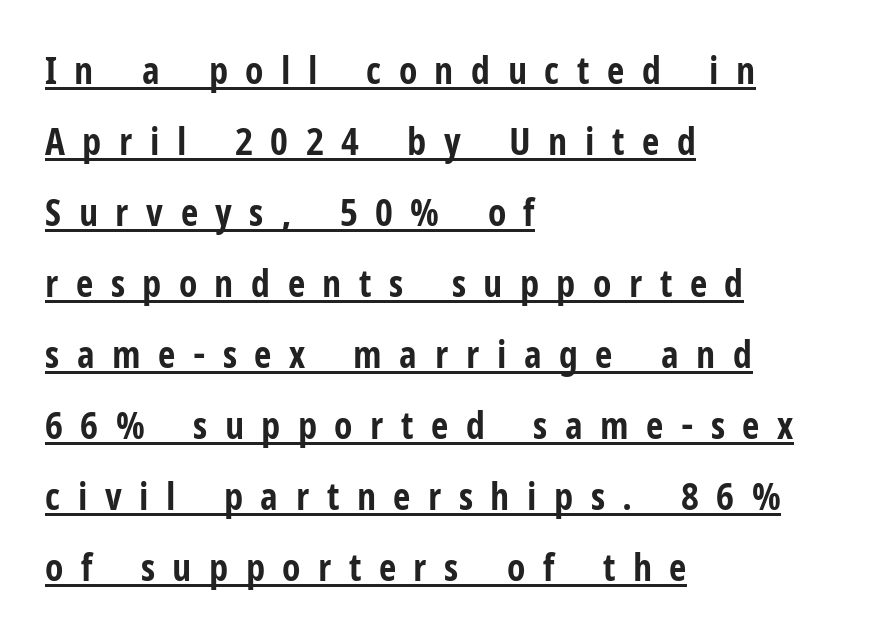
The image shows 38 px bold, condensed sans-serif type, upright; set left-aligned, line spacing 1.87x, unusually wide letter spacing (+0.46 em), underlined; low stroke contrast and a medium x-height.
